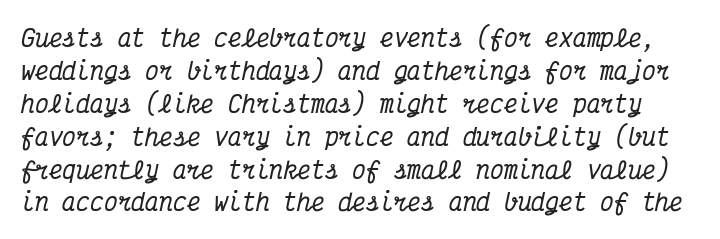
Any mark beneath the type? The region is blank. Students, observe: this is what conventionally led text looks like. Observe the ordinary spacing: letters are neighbours, not strangers. Style check: oblique.
